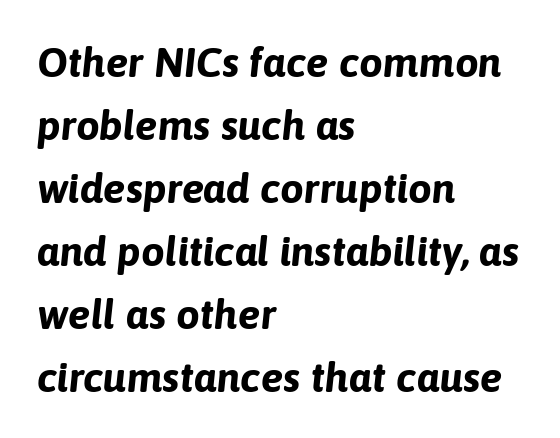
In terms of letterspacing, this is plain default setting. Just letters on the line, the space beneath them empty. Does the lettering tilt? It does — this is italic. You'd pick this weight for a headline — it's a proper bold. Interline gaps are of average width in this sample.
